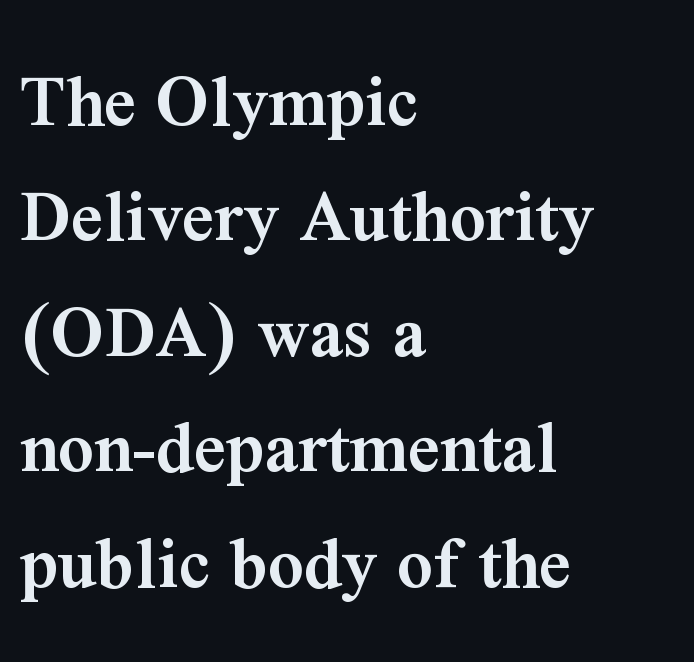
The image shows 78 px semibold serif type, upright; set left-aligned, normal line spacing (1.48x), normal letter spacing, not underlined; medium stroke contrast and a medium x-height.
